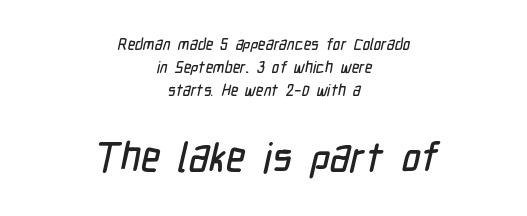
The image shows 41 px condensed sans-serif type; set centered, normal line spacing (1.43x), normal letter spacing, not underlined; the second (bottom) block is 2.56x larger; low stroke contrast and a medium x-height.
